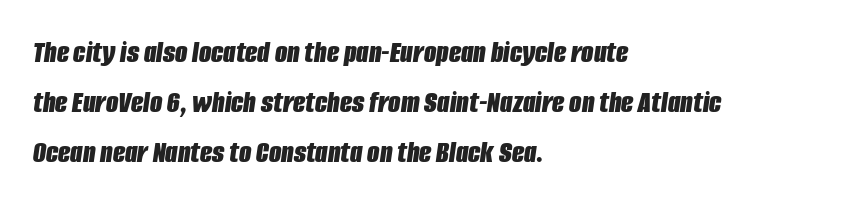
The image shows 32 px bold, condensed type, italic (leaning right); set left-aligned, normal line spacing (1.56x), normal letter spacing, not underlined; low stroke contrast and a large x-height.
